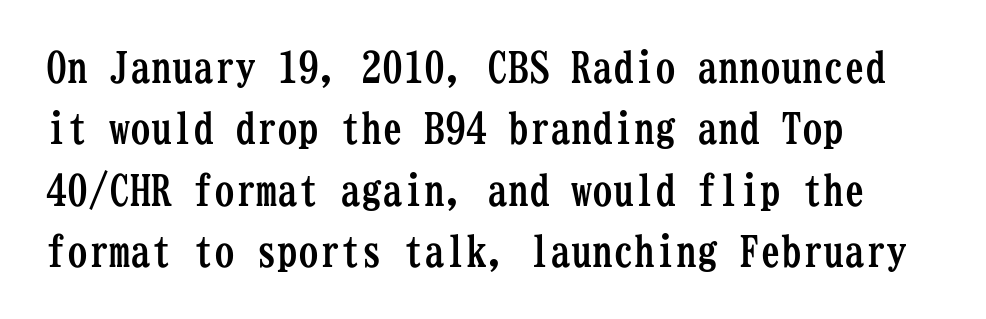
The image shows 42 px semibold, condensed serif type, upright, monospaced; set left-aligned, normal line spacing (1.46x), normal letter spacing, not underlined; low stroke contrast and a medium x-height.
